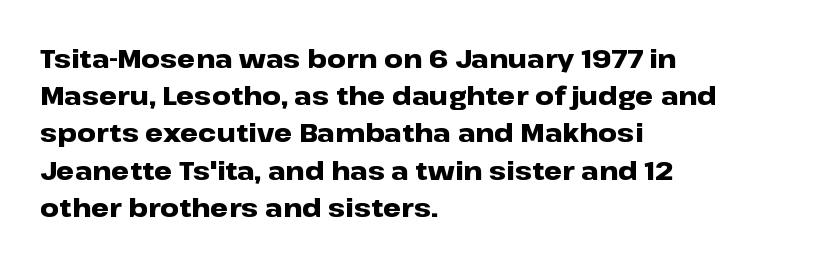
Q: Is the text bold? A: Yes.
Q: Is the text italic (slanted)? A: No, it is upright.
Q: Is the text underlined? A: No.
Q: How is the paragraph aligned? A: Left-aligned.
Q: Is the spacing between letters normal or unusually wide? A: Normal.
Q: Is the spacing between lines tight, normal or loose? A: Normal.
